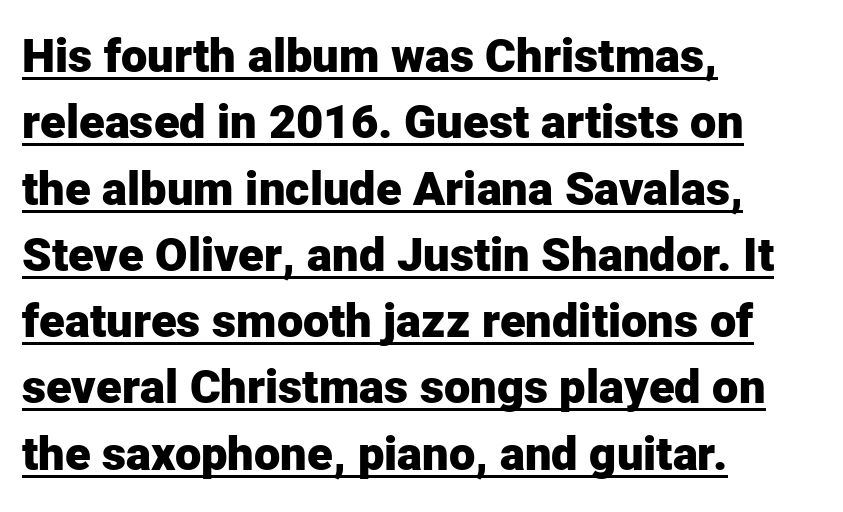
This rendering uses left alignment, leaving the right contour irregular. Inter-character spacing is left at the font's built-in metrics. These lines are rendered in a variable-pitch font. I'd call this a sans setting — the letters go barefoot. Heft: maximum for text — a bold.
